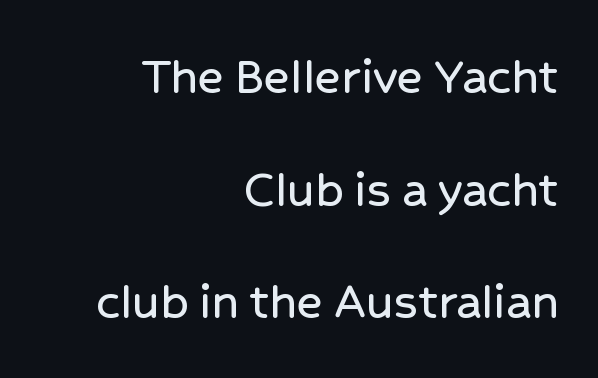
The image shows 55 px sans-serif type, upright; set right-aligned, loose line spacing (2.05x), normal letter spacing, not underlined; low stroke contrast and a medium x-height.
